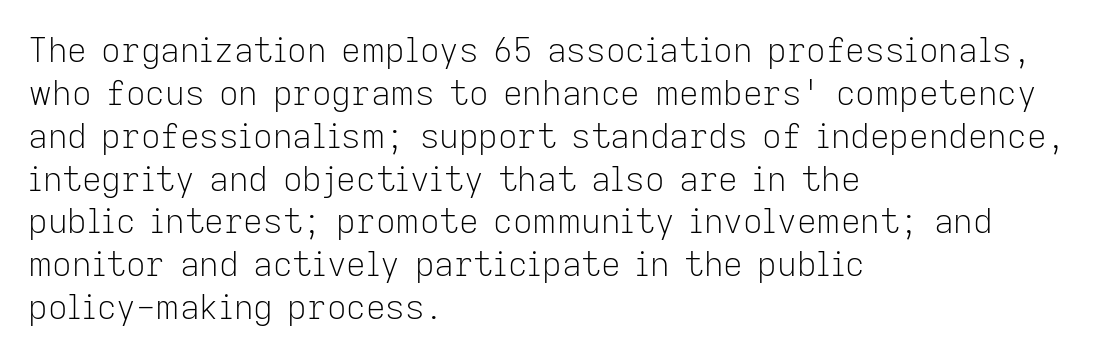
Q: Is the text bold? A: No.
Q: Is the text italic (slanted)? A: No, it is upright.
Q: Is the typeface a serif or a sans-serif typeface? A: Sans-serif.
Q: Is the text underlined? A: No.
Q: How is the paragraph aligned? A: Left-aligned.
Q: Is the spacing between letters normal or unusually wide? A: Normal.
Q: Is the spacing between lines tight, normal or loose? A: Normal.
Q: Width (condensed, normal, or wide)? A: Normal.
Q: Stroke contrast? A: Low.
Q: x-height? A: Medium.
Q: Monospaced? A: No.
